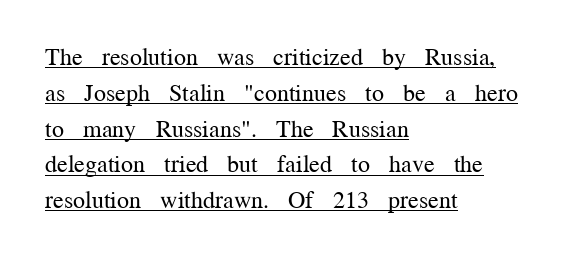
Q: Is the text bold? A: No.
Q: Is the text italic (slanted)? A: No, it is upright.
Q: Is the text underlined? A: Yes.
Q: How is the paragraph aligned? A: Left-aligned.
Q: Is the spacing between letters normal or unusually wide? A: Normal.
Q: Is the spacing between lines tight, normal or loose? A: Normal.
